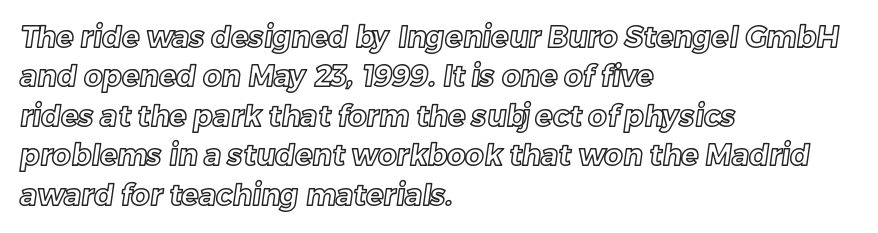
Q: Is the text underlined? A: No.
Q: How is the paragraph aligned? A: Left-aligned.
Q: Is the spacing between letters normal or unusually wide? A: Normal.
Q: Is the spacing between lines tight, normal or loose? A: Normal.
Q: Width (condensed, normal, or wide)? A: Normal.
Q: x-height? A: Medium.
Q: Monospaced? A: No.
